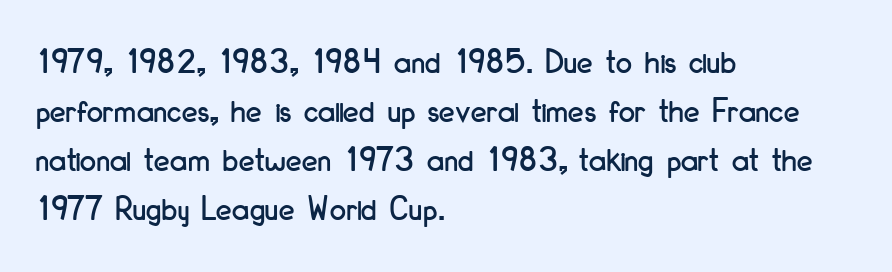
Observe the absence of serifs on each vertical stroke in this sample. Looks like regular typesetting: each glyph gets only the width it needs. Type without underlining. Nope, not italic — everything's standing straight.
